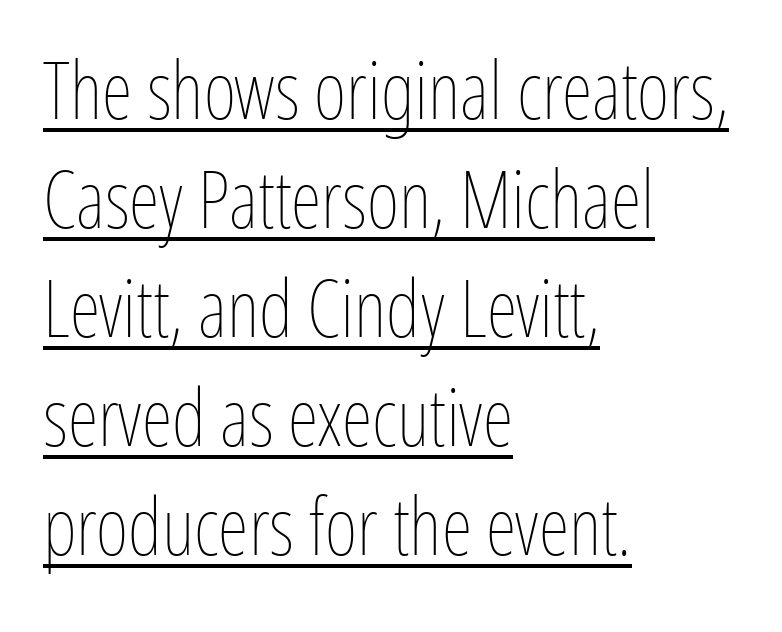
{"italic": "no", "bold": "no", "weight": "thin", "width": "condensed", "stroke_contrast": "low", "x_height": "medium", "monospaced": "no", "underline": "yes", "align": "left", "line_spacing": "normal", "line_spacing_ratio": 1.38, "letter_spacing": "normal", "letter_spacing_em": 0.0, "glyph_px": 79}
